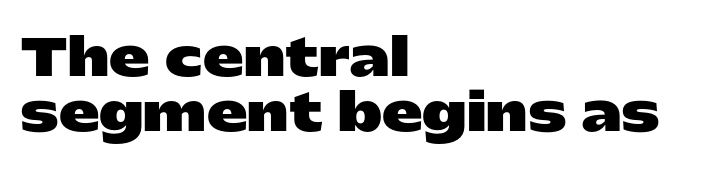
{"serif": "no", "italic": "no", "bold": "yes", "weight": "heavy", "width": "wide", "stroke_contrast": "low", "x_height": "medium", "monospaced": "no", "underline": "no", "align": "left", "line_spacing": "tight", "line_spacing_ratio": 1.08, "letter_spacing": "normal", "letter_spacing_em": 0.0, "glyph_px": 51}
